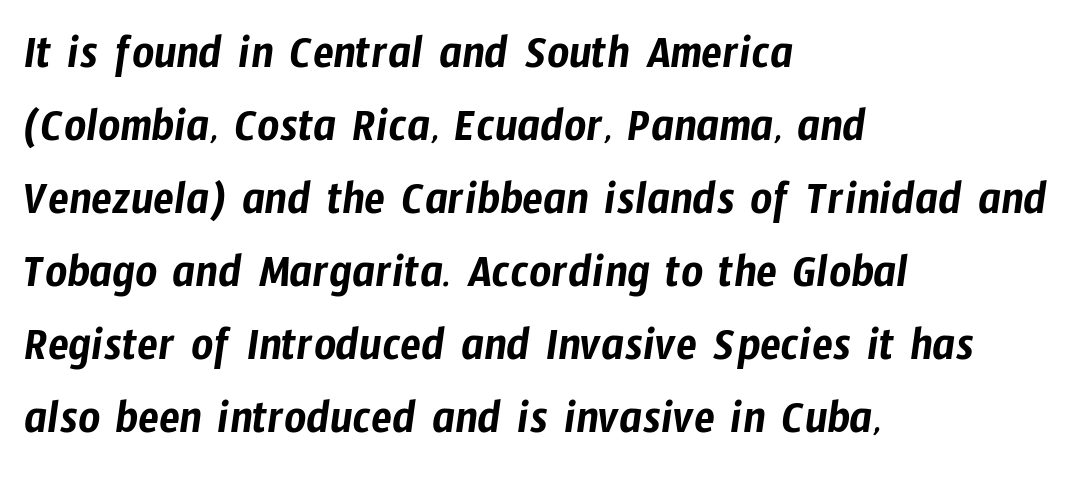
The image shows 48 px condensed sans-serif type; set left-aligned, normal line spacing (1.52x), normal letter spacing, not underlined; low stroke contrast and a medium x-height.
